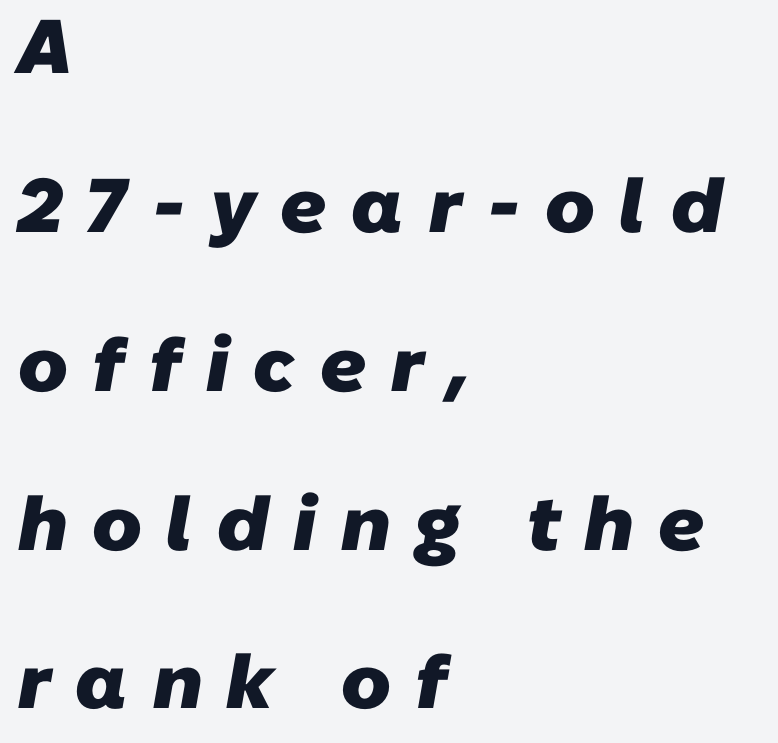
The image shows 76 px heavy sans-serif type; set left-aligned, loose line spacing (2.09x), unusually wide letter spacing (+0.32 em), not underlined; low stroke contrast and a medium x-height.
